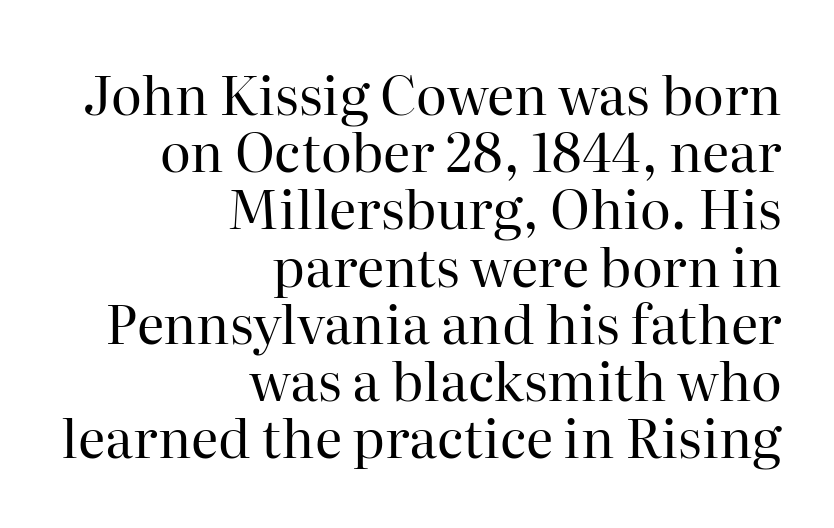
{"serif": "yes", "italic": "no", "bold": "no", "weight": "regular", "width": "normal", "stroke_contrast": "high", "x_height": "medium", "monospaced": "no", "underline": "no", "align": "right", "line_spacing": "tight", "line_spacing_ratio": 1.08, "letter_spacing": "normal", "letter_spacing_em": 0.0, "glyph_px": 53}
